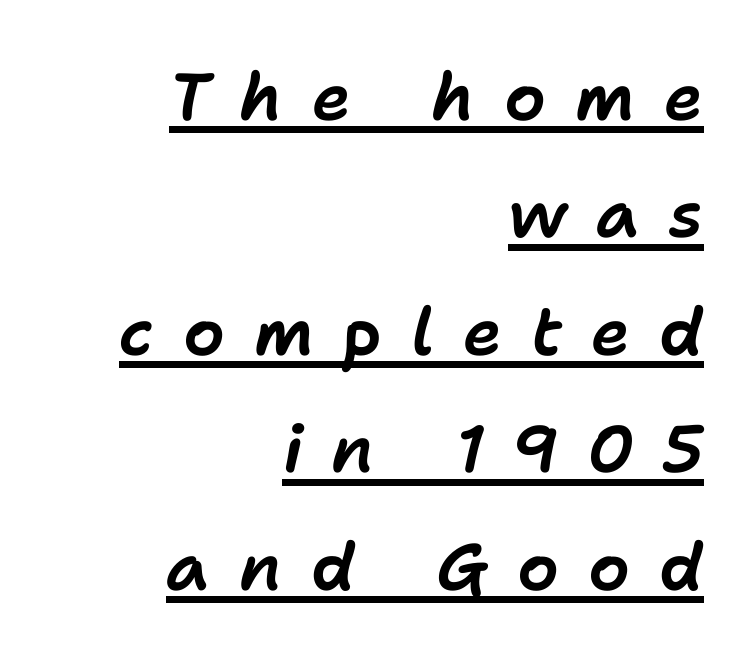
{"italic": "yes", "lean": "right", "slant_degrees": 11, "width": "normal", "stroke_contrast": "low", "x_height": "medium", "monospaced": "no", "underline": "yes", "align": "right", "line_spacing_ratio": 1.78, "letter_spacing": "wide", "letter_spacing_em": 0.44, "glyph_px": 66}
